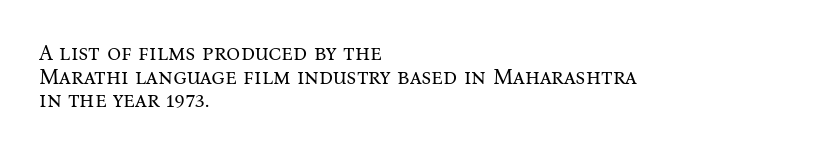
{"italic": "no", "bold": "no", "underline": "no", "align": "left", "line_spacing": "tight", "line_spacing_ratio": 1.07, "letter_spacing": "normal", "letter_spacing_em": 0.0, "glyph_px": 22}
